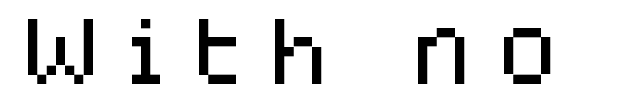
The image shows 74 px sans-serif type, upright; set unusually wide letter spacing (+0.28 em), not underlined; low stroke contrast and a large x-height.
